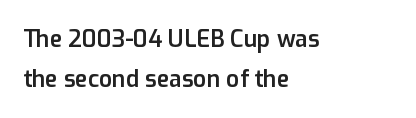
The image shows 23 px text type, upright; set left-aligned, line spacing 1.72x, normal letter spacing, not underlined.
